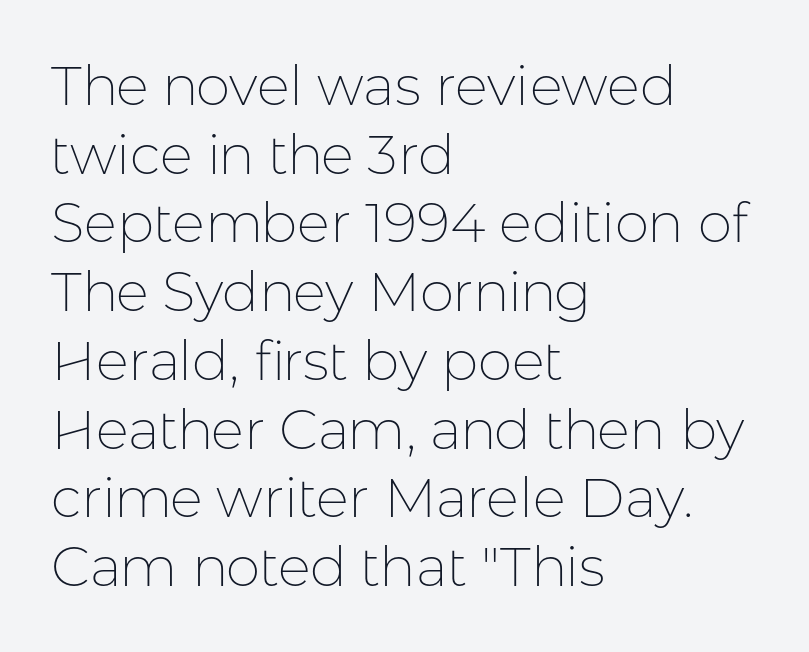
Q: Is the text bold? A: No.
Q: Is the text italic (slanted)? A: No, it is upright.
Q: Is the typeface a serif or a sans-serif typeface? A: Sans-serif.
Q: Is the text underlined? A: No.
Q: How is the paragraph aligned? A: Left-aligned.
Q: Is the spacing between letters normal or unusually wide? A: Normal.
Q: Is the spacing between lines tight, normal or loose? A: Normal.
Q: Width (condensed, normal, or wide)? A: Normal.
Q: Stroke contrast? A: Low.
Q: x-height? A: Medium.
Q: Monospaced? A: No.
